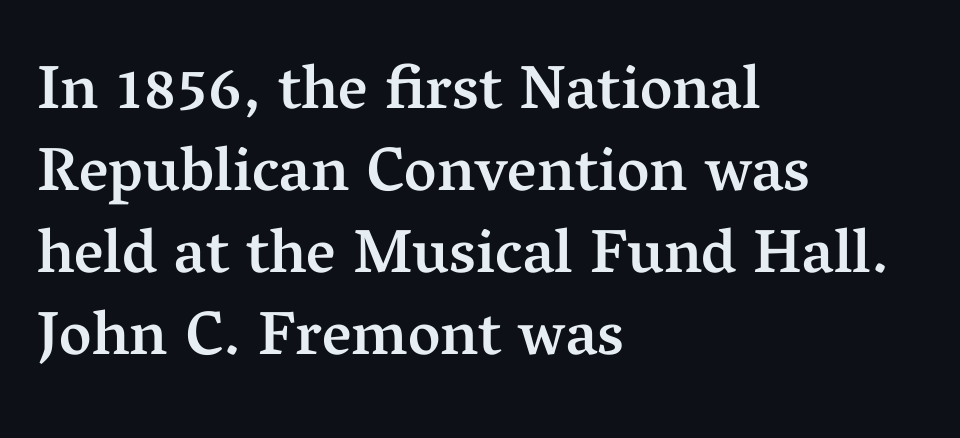
Q: Is the text bold? A: Semi-bold.
Q: Is the text italic (slanted)? A: No, it is upright.
Q: Is the typeface a serif or a sans-serif typeface? A: Serif.
Q: Is the text underlined? A: No.
Q: How is the paragraph aligned? A: Left-aligned.
Q: Is the spacing between letters normal or unusually wide? A: Normal.
Q: Is the spacing between lines tight, normal or loose? A: Normal.
Q: Width (condensed, normal, or wide)? A: Normal.
Q: Stroke contrast? A: Medium.
Q: x-height? A: Medium.
Q: Monospaced? A: No.
